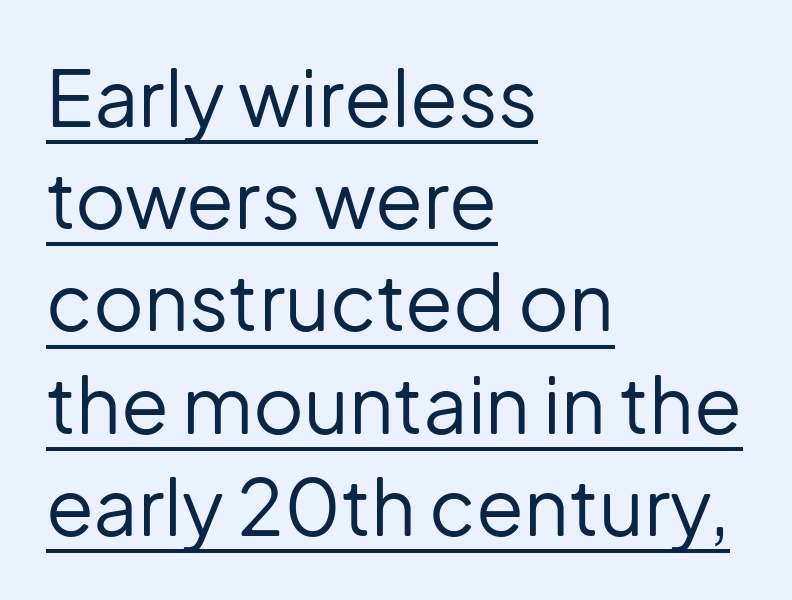
{"serif": "no", "italic": "no", "bold": "no", "weight": "regular", "width": "normal", "stroke_contrast": "low", "x_height": "medium", "monospaced": "no", "underline": "yes", "align": "left", "line_spacing": "normal", "line_spacing_ratio": 1.31, "letter_spacing": "normal", "letter_spacing_em": 0.0, "glyph_px": 78}
